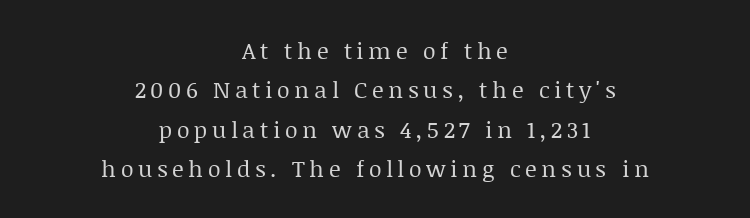
Q: Is the text bold? A: No.
Q: Is the text italic (slanted)? A: No, it is upright.
Q: Is the text underlined? A: No.
Q: How is the paragraph aligned? A: Centered.
Q: Is the spacing between letters normal or unusually wide? A: Unusually wide.
